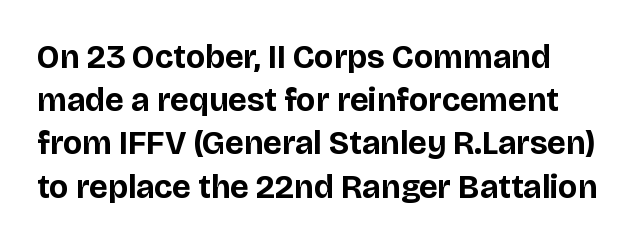
Pretty heavy lettering here — definitely bold. Does the lettering tilt? It doesn't — this is upright. Here the designer chose a conventional face with non-uniform glyph widths. No word sits above an underline. The typeface chosen for these lines omits serifs. The passage shown has conventional tracking throughout.
